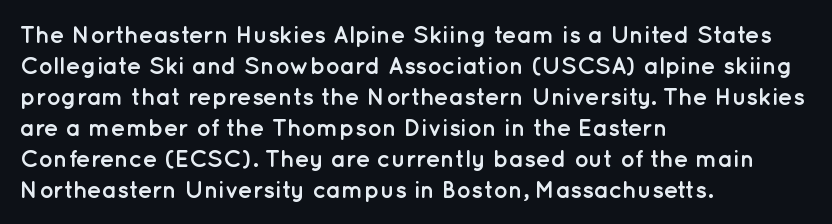
{"italic": "no", "bold": "yes", "underline": "no", "align": "left", "line_spacing": "normal", "line_spacing_ratio": 1.29, "letter_spacing": "normal", "letter_spacing_em": 0.0, "glyph_px": 24}
